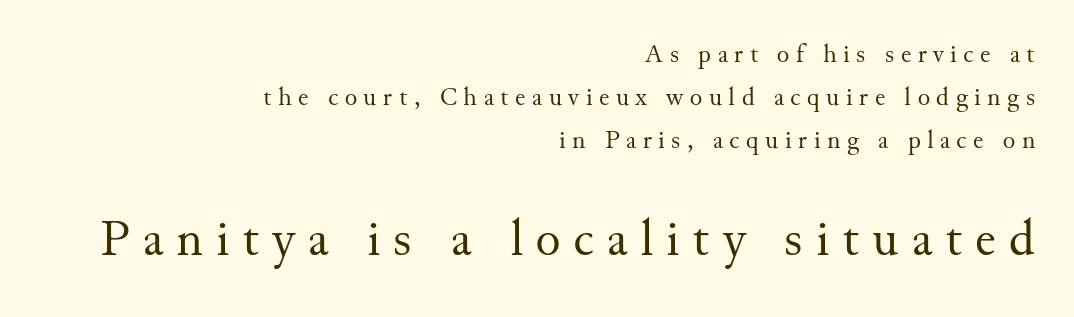
A light-to-regular cut is what we see here. The glyphs in this specimen are seriffed. Type size steps up from the first block to the second. Students, note that the glyphs here are deliberately spaced far apart. You could not count columns in this text — the font is proportionally spaced.
